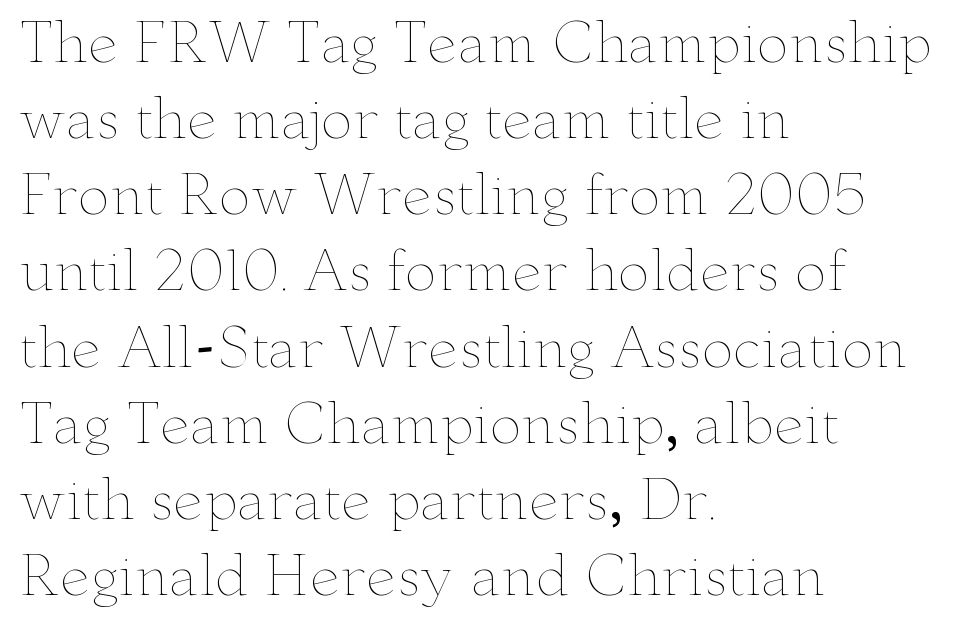
The image shows 54 px thin, wide type, upright; set left-aligned, normal line spacing (1.41x), normal letter spacing, not underlined; low stroke contrast and a small x-height.
